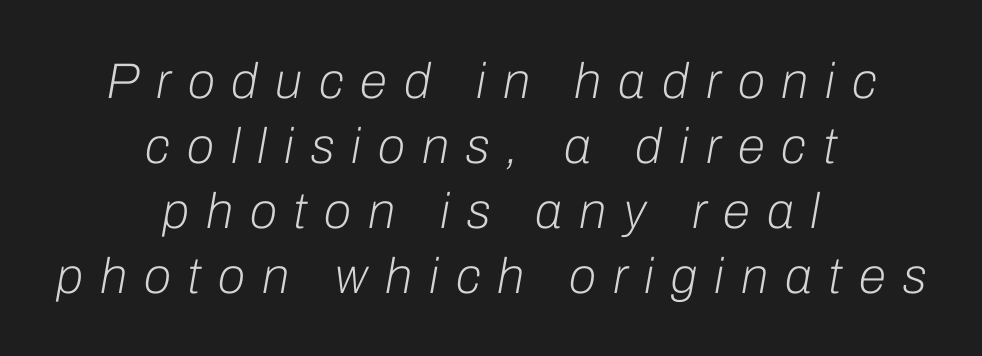
Q: Is the text bold? A: No.
Q: Is the text italic (slanted)? A: Yes, it leans right by about 10 degrees.
Q: Is the text underlined? A: No.
Q: How is the paragraph aligned? A: Centered.
Q: Is the spacing between letters normal or unusually wide? A: Unusually wide.
Q: Is the spacing between lines tight, normal or loose? A: Normal.
Q: Width (condensed, normal, or wide)? A: Normal.
Q: Stroke contrast? A: Low.
Q: x-height? A: Medium.
Q: Monospaced? A: No.
